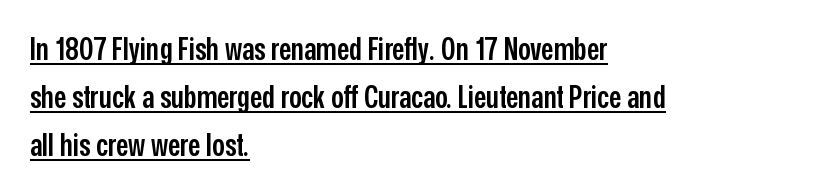
The image shows 31 px semibold, condensed sans-serif type, upright; set left-aligned, normal line spacing (1.55x), normal letter spacing, underlined; low stroke contrast and a medium x-height.
